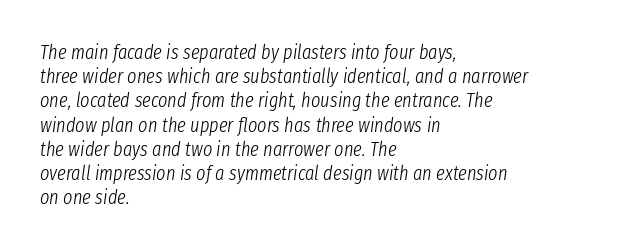
{"italic": "yes", "lean": "right", "slant_degrees": 8, "bold": "no", "underline": "no", "align": "left", "line_spacing_ratio": 1.21, "letter_spacing": "normal", "letter_spacing_em": 0.0, "glyph_px": 20}
